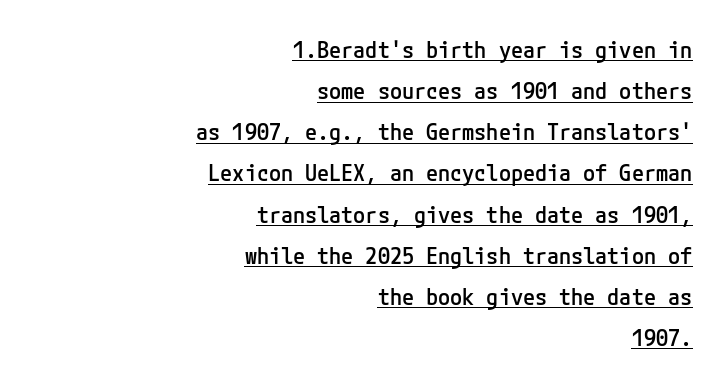
The image shows 22 px text type, upright; set right-aligned, line spacing 1.87x, normal letter spacing, underlined.
